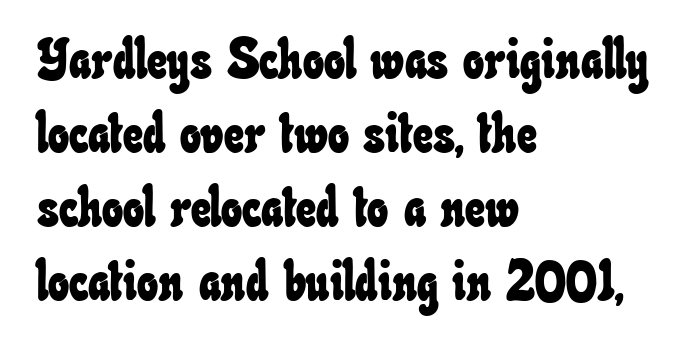
The rendering keeps characters at their native spacing. The vertical gap from one line to the next is medium. Short and long lines alike share a common starting point at left. Underline: absent. Each letter keeps its own natural width here, so spacing adapts to shape.
